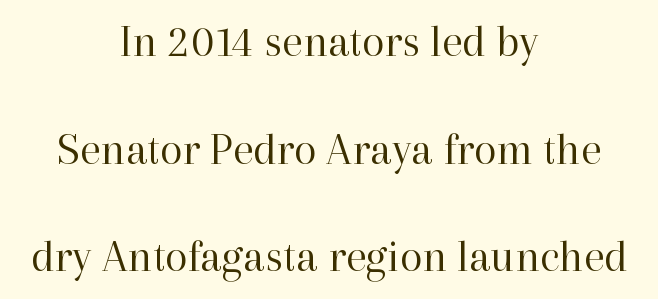
Any mark beneath the type? The region is blank. Is this a fixed-width face? No — the glyphs have proportional, varying widths. The axis of the letterforms is exactly vertical. To sum up the face: it has serifs. Line spacing here is loose. Inter-character spacing is left at the font's built-in metrics.
